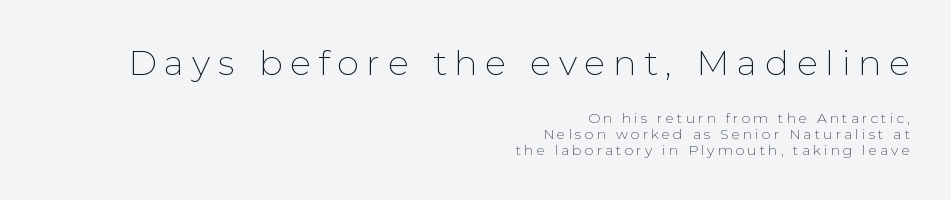
Do the characters align in a grid? No, the font is proportional. You can tell from the bare stems that sans-serif type was used. The setting favours the right margin, as signatures and pull-quotes sometimes do. This rendering widens character spacing well past its baseline value. The lettering holds an erect, upright posture throughout. Reading top to bottom, the characters get smaller at the block break.
